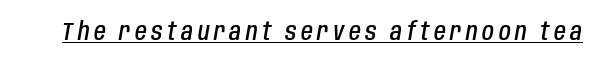
{"italic": "yes", "lean": "right", "slant_degrees": 10, "bold": "semi", "underline": "yes", "glyph_px": 24}
